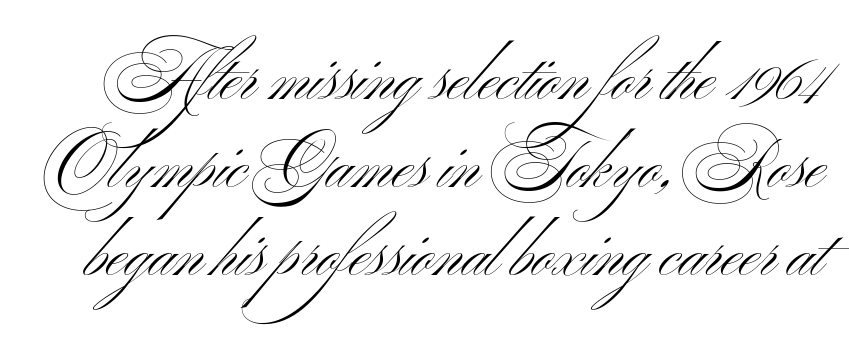
{"serif": "no", "bold": "no", "weight": "light", "width": "wide", "stroke_contrast": "medium", "x_height": "small", "monospaced": "no", "underline": "no", "line_spacing": "normal", "line_spacing_ratio": 1.33, "letter_spacing": "normal", "letter_spacing_em": 0.0, "glyph_px": 66}
